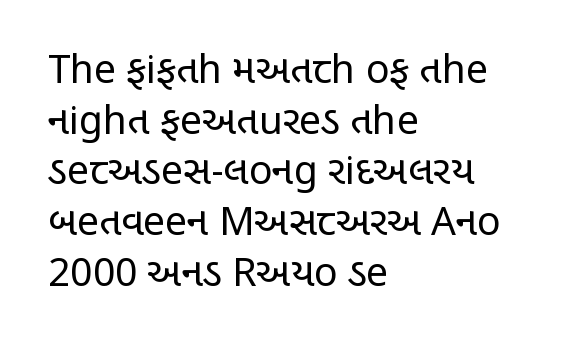
The image shows 39 px regular-weight, condensed sans-serif type, upright; set left-aligned, normal line spacing (1.3x), normal letter spacing, not underlined; low stroke contrast and a large x-height.
